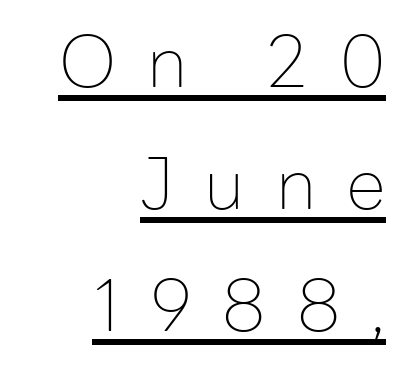
The face looks like a standard text weight, possibly lighter. The type is letterspaced generously, with wide tracking. Descenders here cross a horizontal rule under the line. The letters stand upright; this is a roman face.
